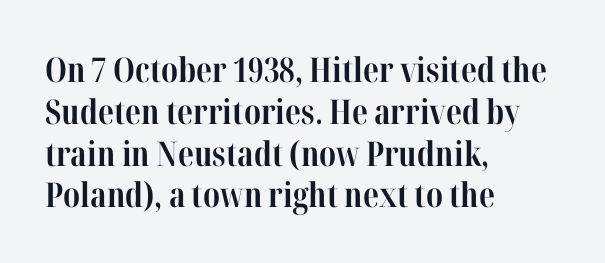
The image shows 34 px bold, condensed serif type, upright; set left-aligned, line spacing 1.23x, normal letter spacing, not underlined; high stroke contrast and a medium x-height.
